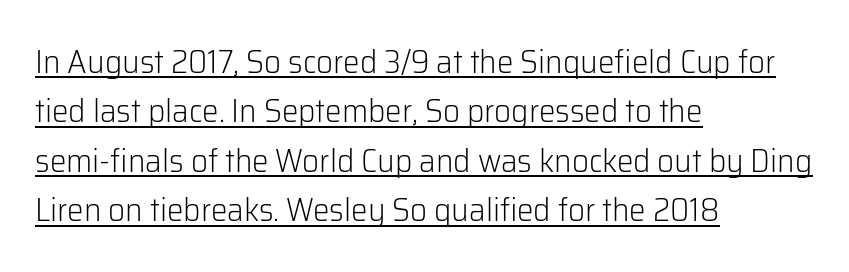
Q: Is the text bold? A: No.
Q: Is the text italic (slanted)? A: No, it is upright.
Q: Is the typeface a serif or a sans-serif typeface? A: Sans-serif.
Q: Is the text underlined? A: Yes.
Q: How is the paragraph aligned? A: Left-aligned.
Q: Is the spacing between letters normal or unusually wide? A: Normal.
Q: Is the spacing between lines tight, normal or loose? A: Normal.
Q: Width (condensed, normal, or wide)? A: Normal.
Q: Stroke contrast? A: Low.
Q: x-height? A: Medium.
Q: Monospaced? A: No.
